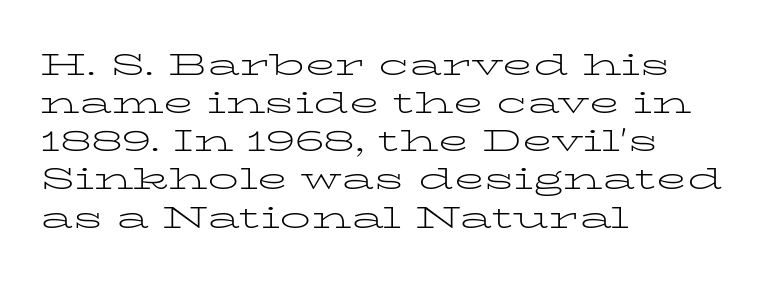
The image shows 31 px light, wide serif type, upright; set left-aligned, line spacing 1.23x, normal letter spacing, not underlined; low stroke contrast and a medium x-height.
